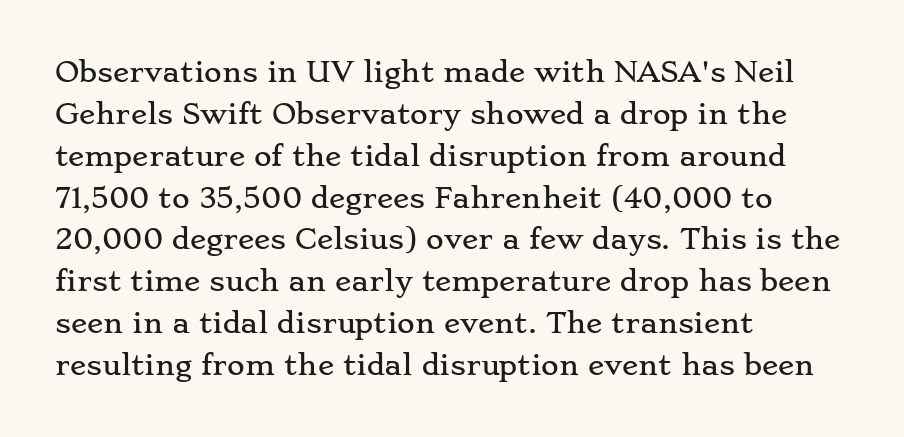
The image shows 27 px text type, upright; set left-aligned, normal line spacing (1.55x), normal letter spacing, not underlined.
